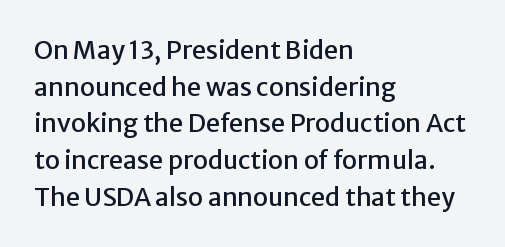
The image shows 25 px text type, upright; set left-aligned, normal line spacing (1.47x), normal letter spacing, not underlined.
